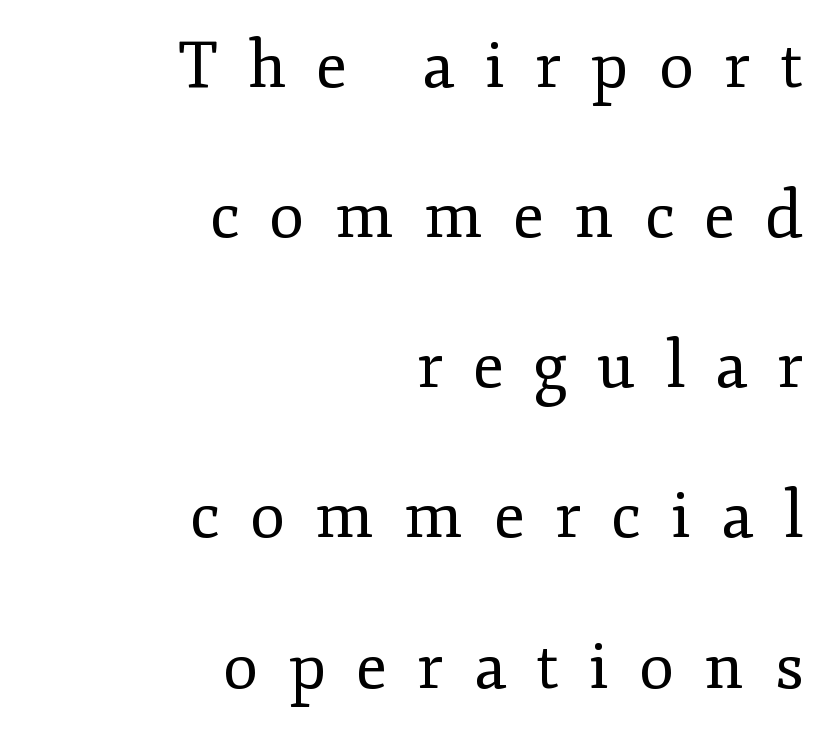
The rendering uses natural spacing where letterforms have individual widths. The zone under the glyphs is completely vacant. No letter is thick-stroked: the sample isn't bold. The glyphs in this specimen are seriffed. Words appear elongated and porous because spacing is wide.
